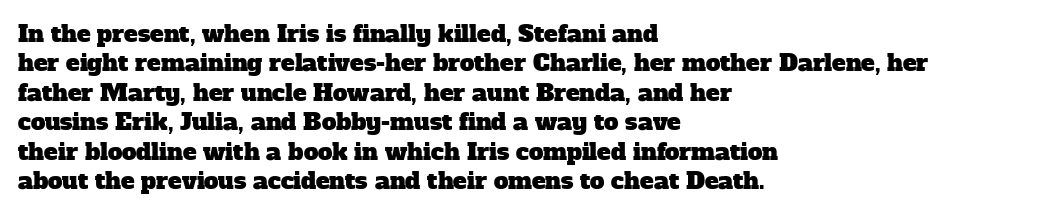
The image shows 23 px text type; set left-aligned, normal line spacing (1.28x), normal letter spacing, not underlined.
